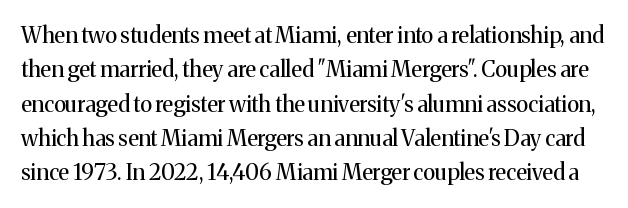
{"italic": "no", "bold": "no", "underline": "no", "line_spacing": "normal", "line_spacing_ratio": 1.56, "letter_spacing": "normal", "letter_spacing_em": 0.0, "glyph_px": 22}
